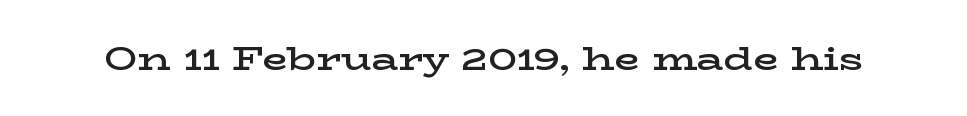
These lines are rendered in a variable-pitch font. Serifs: yes, visible at the terminals of the letterforms. Bold? Not quite — semibold, heavier than regular but stopping short. Posture: vertical. No extra tracking has been applied to these lines. Decoration check: the copy has no underline.
